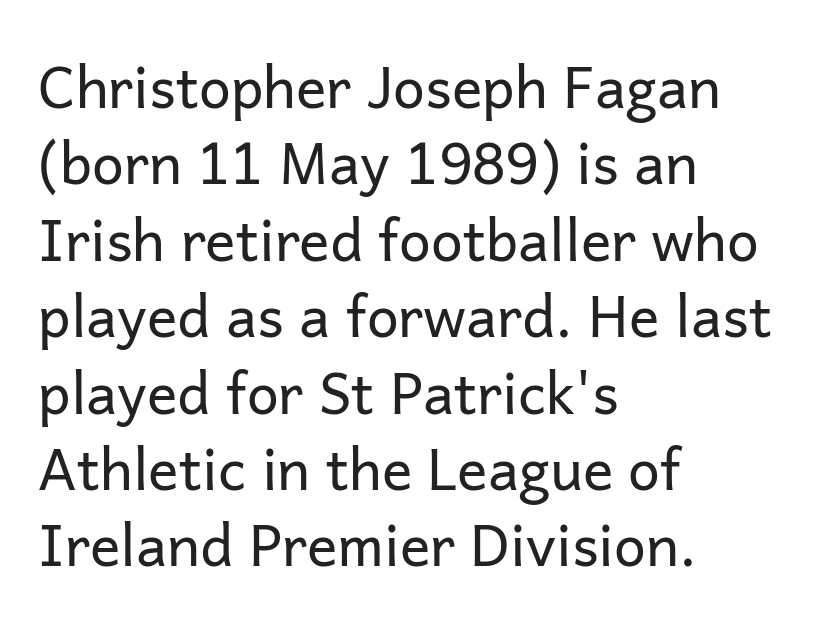
The face used here is proportionally spaced, like ordinary book or web type. Reading down the block, your eye returns to a fixed left position each line. Each new line begins a customary step beneath the previous one. This sample uses a sans-serif face. Default kerning and tracking; the words read as compact shapes.
